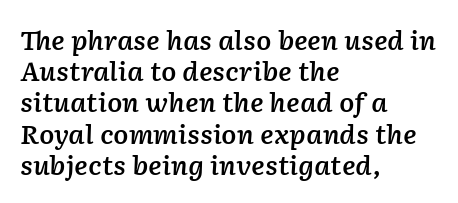
Leading matches the norm, producing a regular column. Tracking here is standard; glyphs follow each other at the usual distance. On the weight axis this lands at semibold, roughly 600. Type without underlining. Would a proofreader flag this as italicized? Yes.
